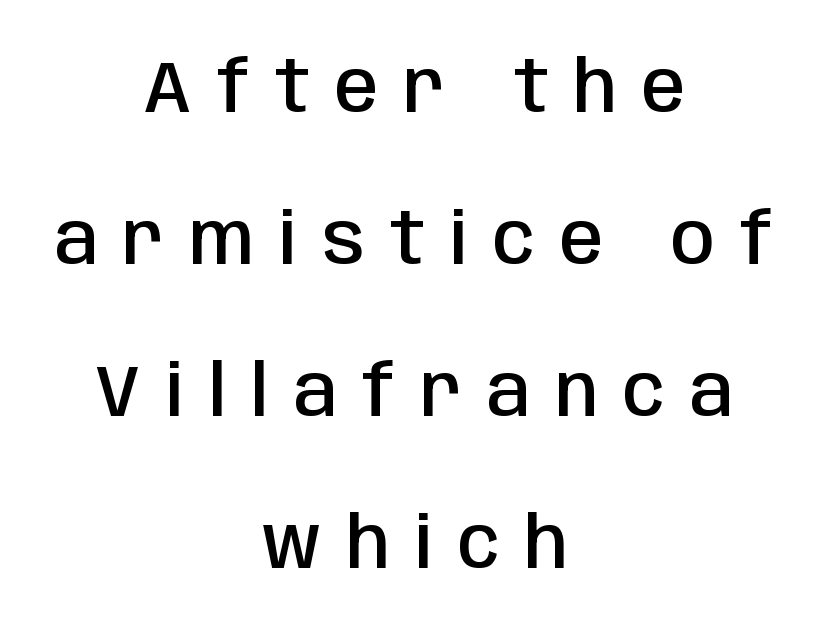
The passage shown stacks its lines with a broad gap. Letters rest on an invisible, unmarked baseline. Note: no serifs on the glyphs. These lines are centered, leaving both edges ragged. These lines are rendered in a variable-pitch font.
